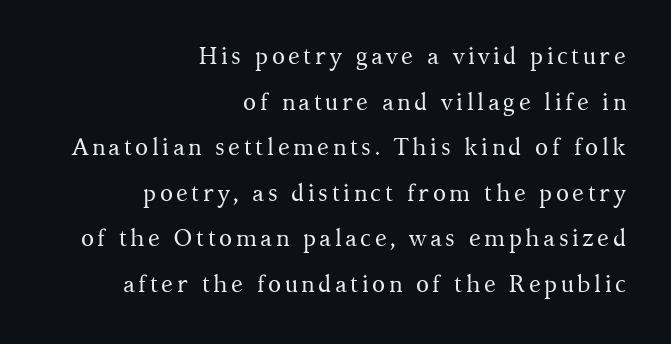
Q: Is the text bold? A: No.
Q: Is the text italic (slanted)? A: No, it is upright.
Q: Is the text underlined? A: No.
Q: How is the paragraph aligned? A: Right-aligned.
Q: Is the spacing between lines tight, normal or loose? A: Loose.
